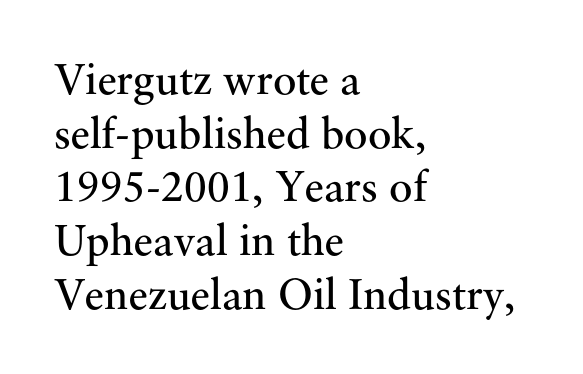
{"serif": "yes", "italic": "no", "bold": "no", "weight": "regular", "width": "normal", "stroke_contrast": "medium", "x_height": "small", "monospaced": "no", "underline": "no", "align": "left", "line_spacing_ratio": 1.22, "letter_spacing": "normal", "letter_spacing_em": 0.0, "glyph_px": 44}
